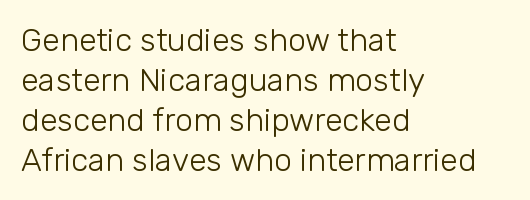
Q: Is the text bold? A: No.
Q: Is the text italic (slanted)? A: No, it is upright.
Q: Is the typeface a serif or a sans-serif typeface? A: Sans-serif.
Q: Is the text underlined? A: No.
Q: How is the paragraph aligned? A: Left-aligned.
Q: Is the spacing between letters normal or unusually wide? A: Normal.
Q: Is the spacing between lines tight, normal or loose? A: Normal.
Q: Width (condensed, normal, or wide)? A: Normal.
Q: Stroke contrast? A: Low.
Q: x-height? A: Medium.
Q: Monospaced? A: No.
